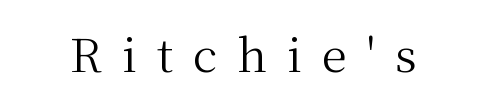
{"serif": "yes", "italic": "no", "bold": "no", "weight": "regular", "width": "normal", "stroke_contrast": "medium", "x_height": "medium", "monospaced": "no", "underline": "no", "letter_spacing": "wide", "letter_spacing_em": 0.43, "glyph_px": 46}
